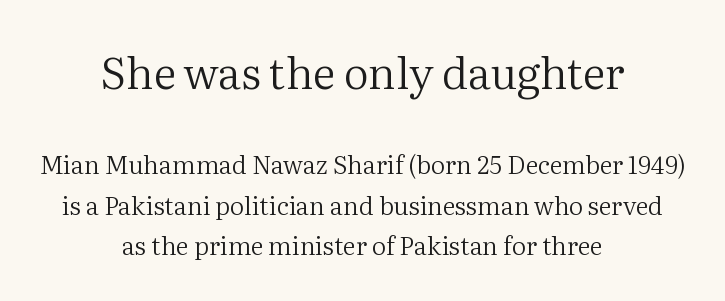
The whitespace from short lines is split evenly between both sides. Check where the strokes stop: tiny serifs finish them off. The block sitting higher on the canvas is the one with enlarged characters. What's the leading like? Ordinary, nothing unusual. No word sits above an underline. Does the lettering tilt? It doesn't — this is upright.
